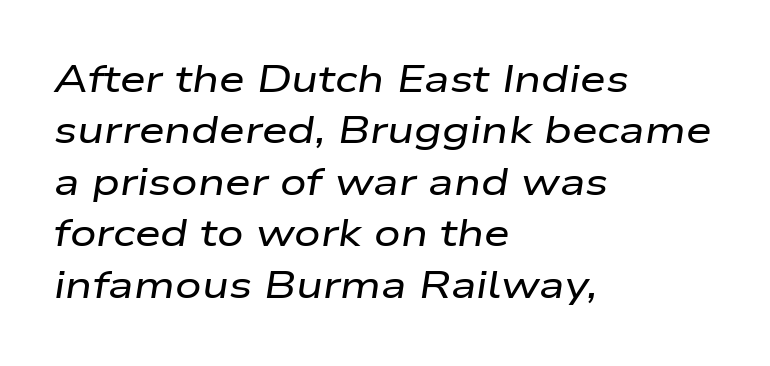
{"italic": "yes", "lean": "right", "slant_degrees": 9, "width": "wide", "stroke_contrast": "low", "x_height": "medium", "monospaced": "no", "underline": "no", "align": "left", "line_spacing": "normal", "line_spacing_ratio": 1.39, "letter_spacing": "normal", "letter_spacing_em": 0.0, "glyph_px": 37}
